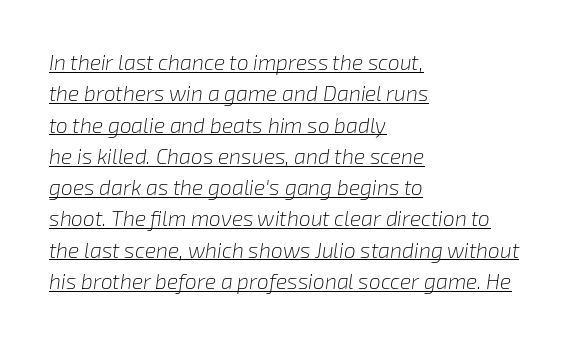
The image shows 21 px text type, italic (leaning right); set left-aligned, normal line spacing (1.49x), normal letter spacing, underlined.
